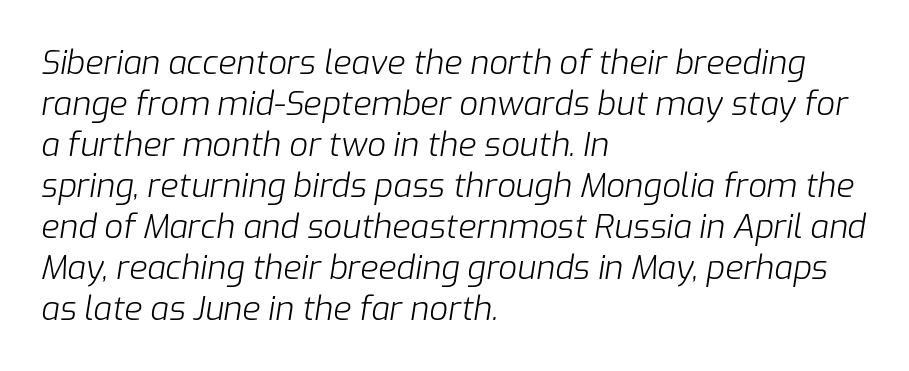
{"italic": "yes", "lean": "right", "slant_degrees": 9, "bold": "no", "weight": "light", "width": "normal", "stroke_contrast": "low", "x_height": "medium", "monospaced": "no", "underline": "no", "align": "left", "line_spacing_ratio": 1.24, "letter_spacing": "normal", "letter_spacing_em": 0.0, "glyph_px": 33}
